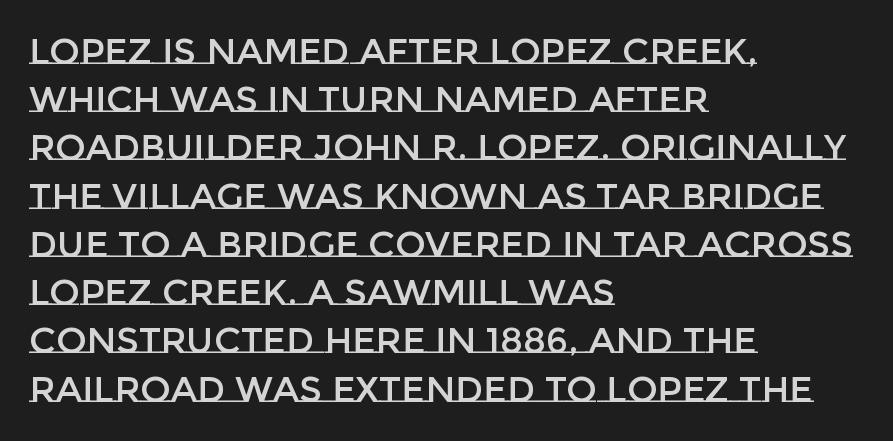
The image shows 36 px text type, upright; set left-aligned, normal line spacing (1.34x), normal letter spacing, not underlined; low stroke contrast and a large x-height.
